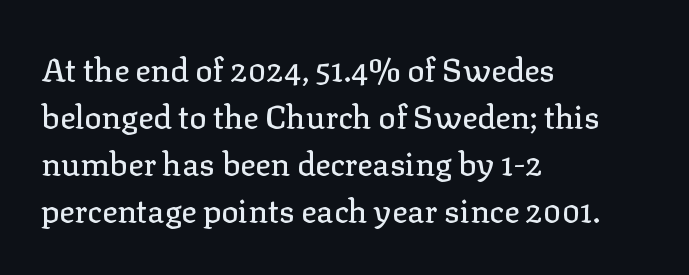
Each letter keeps its own natural width here, so spacing adapts to shape. Reading down the column, the eye jumps a familiar distance to each next line. Which margin do the lines hug? The left one — the right edge is uneven. Type style note: has serifs. Only glyphs here, with clear space below each row. The letters stand upright; this is a roman face.
